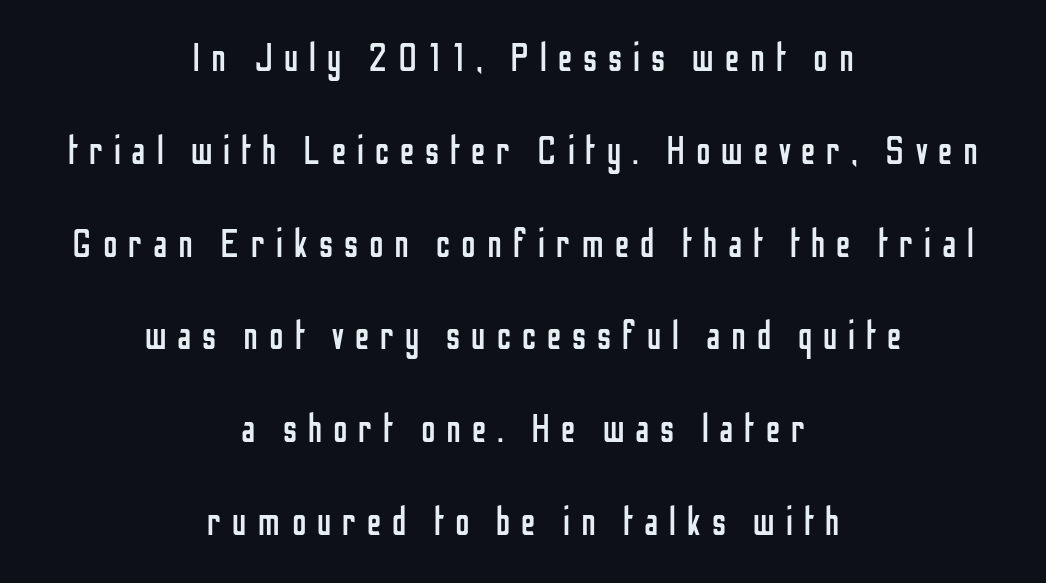
{"serif": "no", "italic": "no", "bold": "no", "weight": "regular", "width": "condensed", "stroke_contrast": "low", "x_height": "medium", "monospaced": "no", "underline": "no", "align": "center", "line_spacing": "loose", "line_spacing_ratio": 2.38, "letter_spacing": "wide", "letter_spacing_em": 0.28, "glyph_px": 39}
